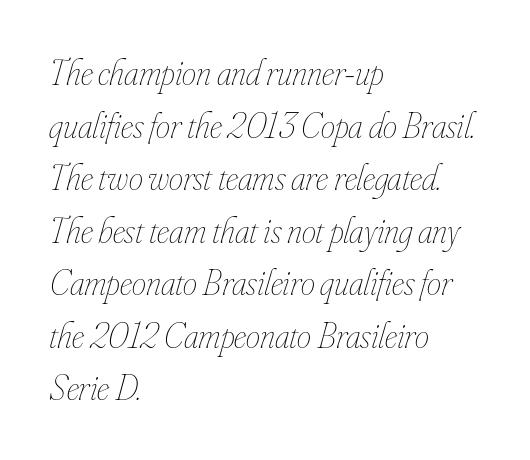
The image shows 36 px thin, condensed type, italic (leaning right); set left-aligned, normal line spacing (1.46x), normal letter spacing, not underlined; low stroke contrast and a small x-height.
